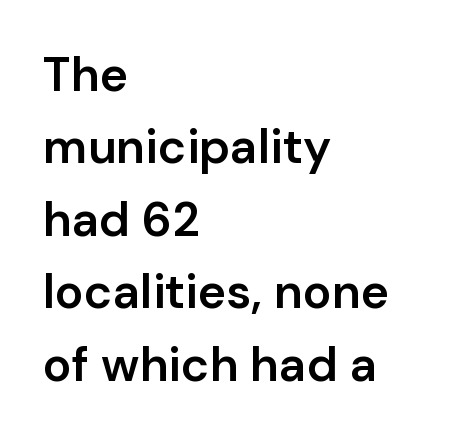
Q: Is the text bold? A: Semi-bold.
Q: Is the text italic (slanted)? A: No, it is upright.
Q: Is the typeface a serif or a sans-serif typeface? A: Sans-serif.
Q: Is the text underlined? A: No.
Q: How is the paragraph aligned? A: Left-aligned.
Q: Is the spacing between letters normal or unusually wide? A: Normal.
Q: Is the spacing between lines tight, normal or loose? A: Normal.
Q: Width (condensed, normal, or wide)? A: Normal.
Q: Stroke contrast? A: Low.
Q: x-height? A: Medium.
Q: Monospaced? A: No.
